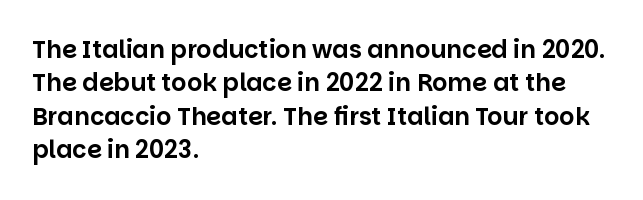
Style check: upright. Bare-footed words on every line. The passage shown has conventional tracking throughout. If you measured baseline to baseline, you'd find a middling distance. A student would call this left alignment; a typographer would say flush left, rag right.
